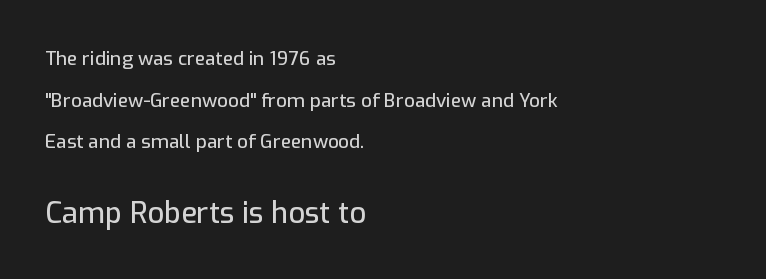
Q: Is the text italic (slanted)? A: No, it is upright.
Q: Is the typeface a serif or a sans-serif typeface? A: Sans-serif.
Q: Is the text underlined? A: No.
Q: How is the paragraph aligned? A: Left-aligned.
Q: Is the spacing between letters normal or unusually wide? A: Normal.
Q: Is the spacing between lines tight, normal or loose? A: Loose.
Q: Which block of text is set in a larger size, the first (top) or the second (bottom)? A: The second (bottom) one.
Q: Width (condensed, normal, or wide)? A: Normal.
Q: Stroke contrast? A: Low.
Q: x-height? A: Medium.
Q: Monospaced? A: No.
